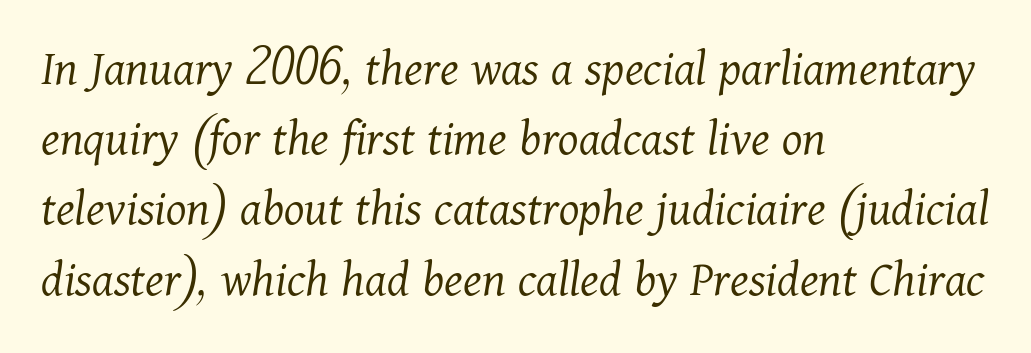
The image shows 52 px light serif type, italic (leaning right); set left-aligned, normal line spacing (1.35x), normal letter spacing, not underlined; medium stroke contrast and a medium x-height.
